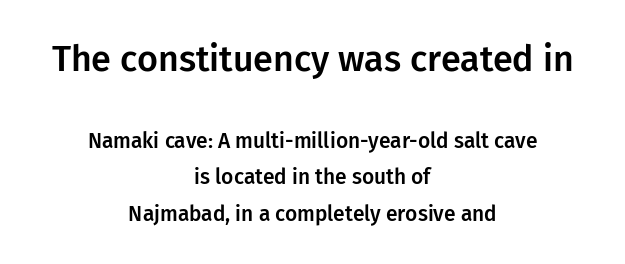
The image shows 36 px sans-serif type, upright; set centered, line spacing 1.73x, normal letter spacing, not underlined; the first (top) block is 1.71x larger; low stroke contrast and a medium x-height.
